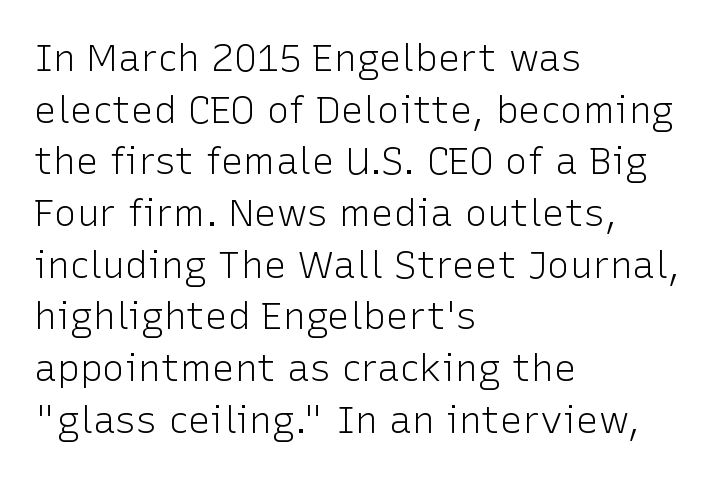
Ascenders rise straight up at ninety degrees. Plain, unruled lines of type. Nothing unusual about the tracking: characters are spaced as the font intends. The font is comparable to plain body text, perhaps lighter.
